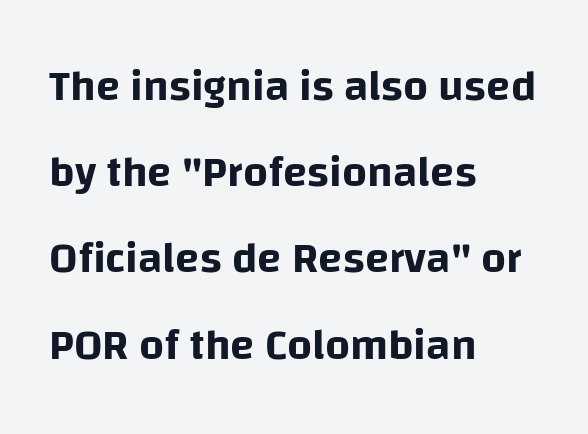
The image shows 44 px sans-serif type, upright; set left-aligned, loose line spacing (1.96x), normal letter spacing, not underlined; low stroke contrast and a large x-height.
